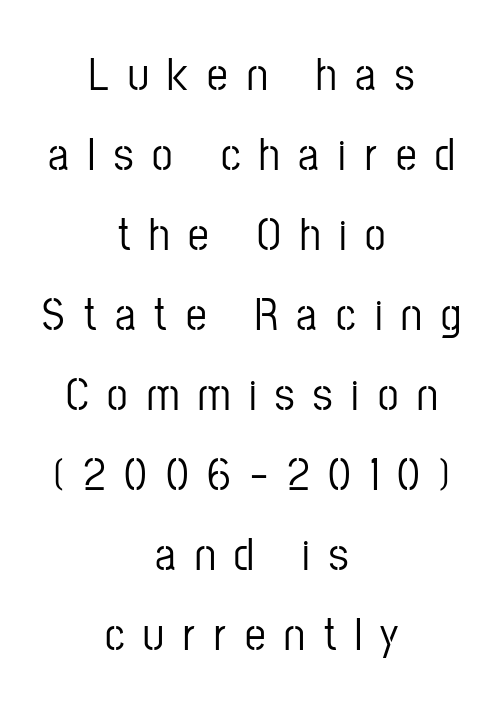
Q: Is the text italic (slanted)? A: No, it is upright.
Q: Is the typeface a serif or a sans-serif typeface? A: Sans-serif.
Q: Is the text underlined? A: No.
Q: How is the paragraph aligned? A: Centered.
Q: Is the spacing between letters normal or unusually wide? A: Unusually wide.
Q: Width (condensed, normal, or wide)? A: Condensed.
Q: Stroke contrast? A: Low.
Q: x-height? A: Medium.
Q: Monospaced? A: No.
